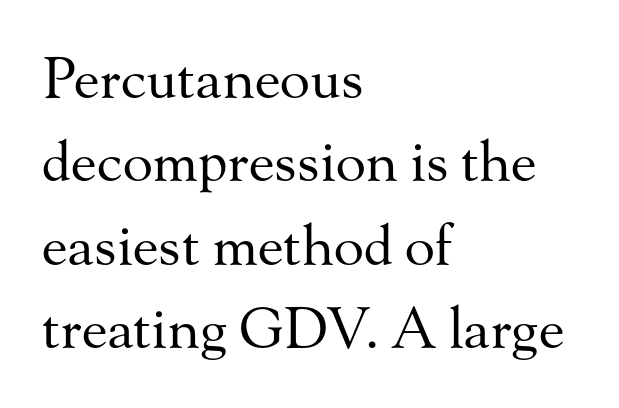
Q: Is the text bold? A: No.
Q: Is the text italic (slanted)? A: No, it is upright.
Q: Is the typeface a serif or a sans-serif typeface? A: Serif.
Q: Is the text underlined? A: No.
Q: How is the paragraph aligned? A: Left-aligned.
Q: Is the spacing between letters normal or unusually wide? A: Normal.
Q: Is the spacing between lines tight, normal or loose? A: Normal.
Q: Width (condensed, normal, or wide)? A: Normal.
Q: Stroke contrast? A: Medium.
Q: x-height? A: Small.
Q: Monospaced? A: No.
